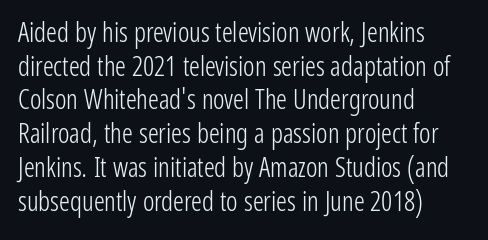
Whoever set this chose a conventional vertical rhythm. Each stroke keeps to a modest, everyday thickness or less. Is there any slant? The stems are plumb. Any mark beneath the type? The region is blank. Horizontal alignment here is leftward, the default for most running prose.
